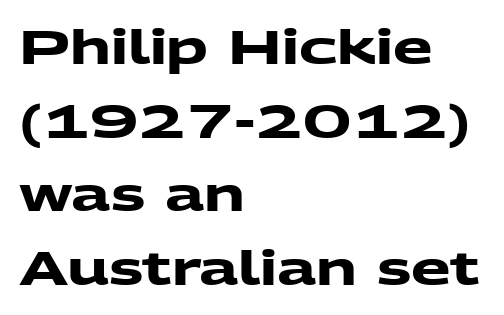
Q: Is the text bold? A: Yes.
Q: Is the typeface a serif or a sans-serif typeface? A: Sans-serif.
Q: Is the text underlined? A: No.
Q: How is the paragraph aligned? A: Left-aligned.
Q: Is the spacing between letters normal or unusually wide? A: Normal.
Q: Is the spacing between lines tight, normal or loose? A: Normal.
Q: Width (condensed, normal, or wide)? A: Wide.
Q: Stroke contrast? A: Medium.
Q: x-height? A: Medium.
Q: Monospaced? A: No.
